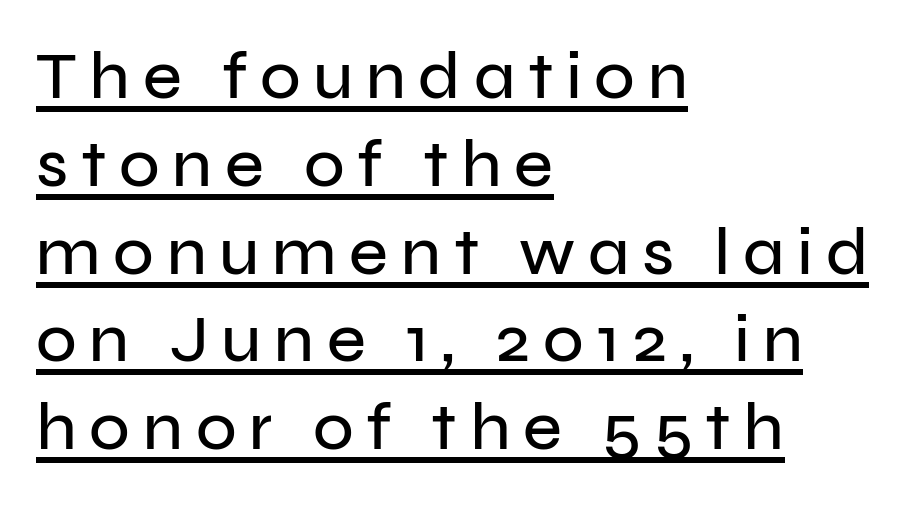
{"serif": "no", "italic": "no", "width": "normal", "stroke_contrast": "low", "x_height": "medium", "monospaced": "no", "underline": "yes", "align": "left", "line_spacing": "normal", "line_spacing_ratio": 1.31, "glyph_px": 67}
